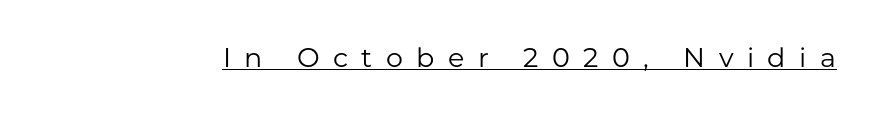
Q: Is the text bold? A: No.
Q: Is the text italic (slanted)? A: No, it is upright.
Q: Is the text underlined? A: Yes.
Q: Is the spacing between letters normal or unusually wide? A: Unusually wide.
